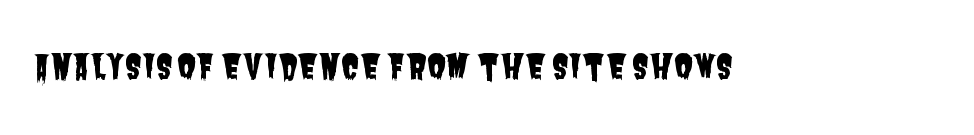
Q: Is the typeface a serif or a sans-serif typeface? A: Sans-serif.
Q: Is the text underlined? A: No.
Q: Is the spacing between letters normal or unusually wide? A: Normal.
Q: Width (condensed, normal, or wide)? A: Condensed.
Q: Stroke contrast? A: Low.
Q: x-height? A: Large.
Q: Monospaced? A: No.
